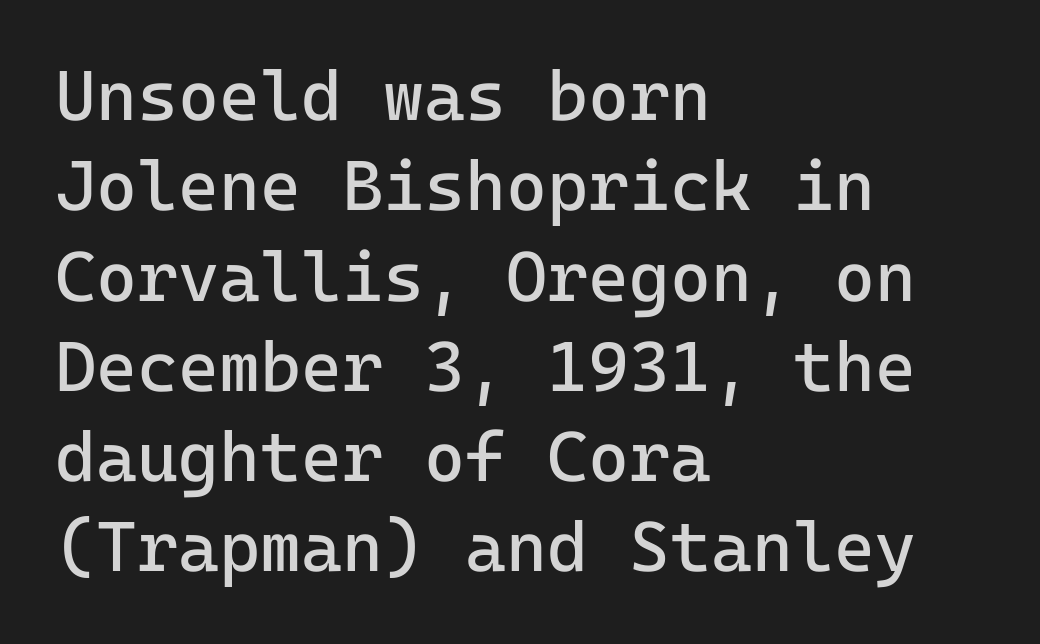
The image shows 70 px regular-weight sans-serif type, upright; set left-aligned, normal line spacing (1.29x), normal letter spacing, not underlined; low stroke contrast and a medium x-height.
